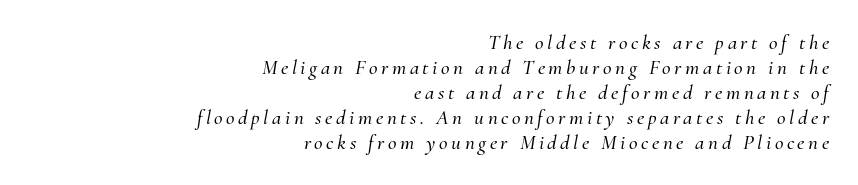
Designer's note — italics engaged. Unmarked baselines from the first word to the last. The rag falls on the left side of this text block.
